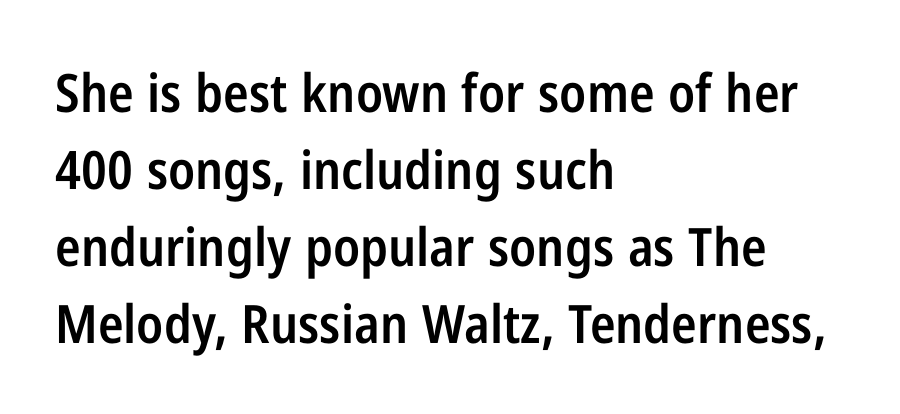
In CSS terms this would be text-align: left. Think of a printed novel: that variable character pitch is what you see here. Is the letter spacing exaggerated? No — it looks like the ordinary default. Letters rest on an invisible, unmarked baseline. Quick note: interline space is typical.
